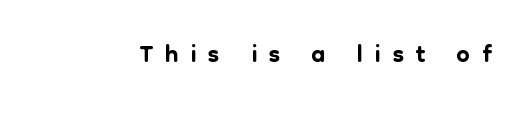
{"serif": "no", "italic": "no", "width": "normal", "stroke_contrast": "low", "x_height": "medium", "monospaced": "no", "underline": "no", "letter_spacing": "wide", "letter_spacing_em": 0.31, "glyph_px": 38}
